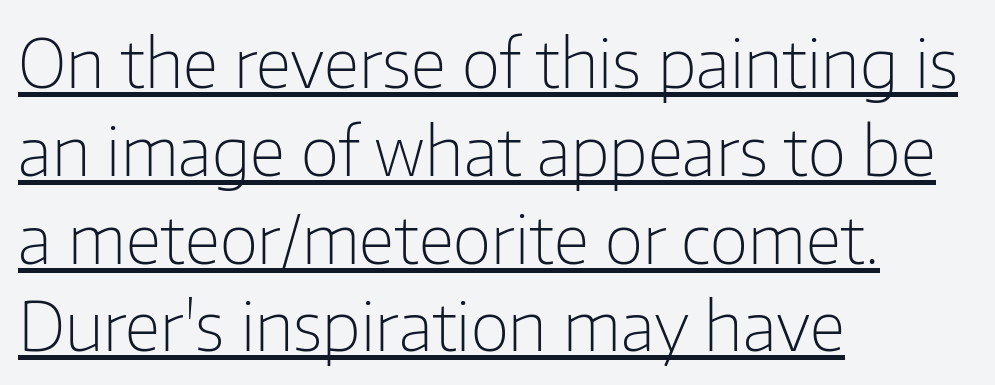
No extra ink here — the face is not bold. This sample keeps an unexceptional amount of space between lines. The sample's only ornament is a line tracing under the words. Grotesque or geometric, the face here clearly has no serifs. The compositor pushed each line to the left boundary.
